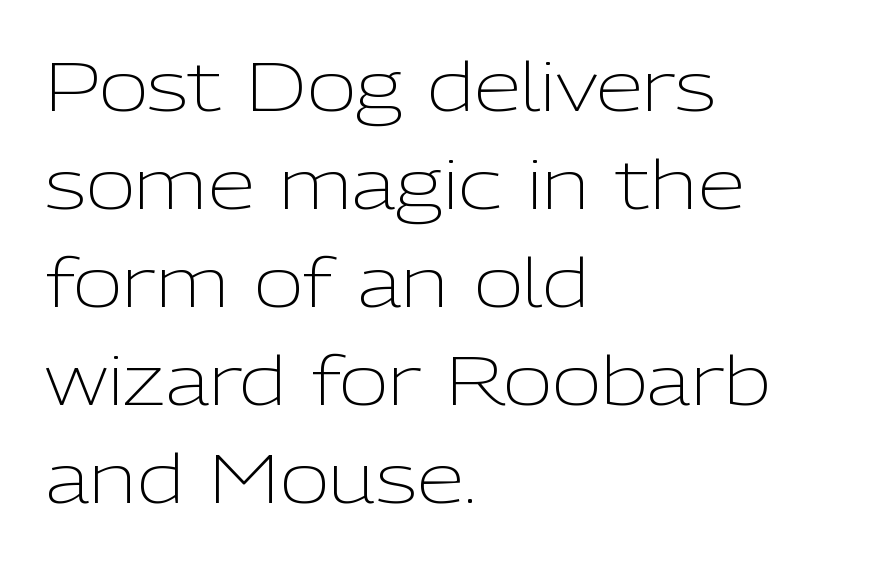
Leading: standard. Teacher's note: observe the even left margin — that is flush-left alignment. These lines are composed in type without serifs. Think of a printed novel: that variable character pitch is what you see here. Lines of text with bare space underneath. This sample uses plain, unmodified letter spacing.
